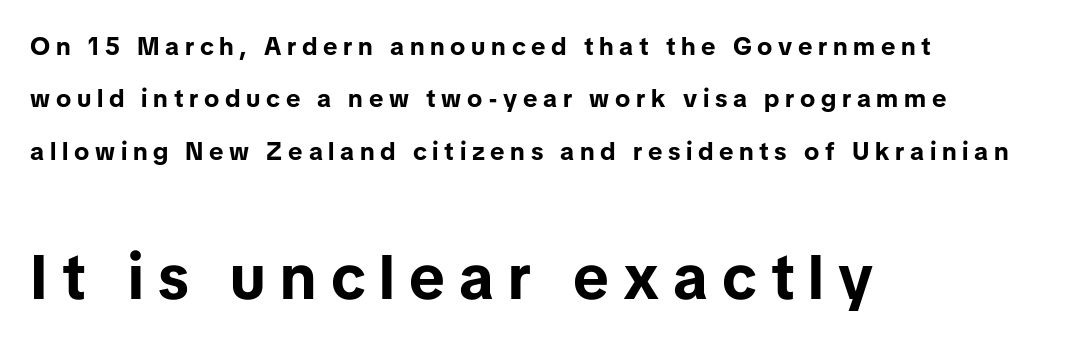
The image shows 62 px bold sans-serif type, upright; set left-aligned, loose line spacing (2.1x), unusually wide letter spacing (+0.23 em), not underlined; the second (bottom) block is 2.48x larger; low stroke contrast and a medium x-height.
